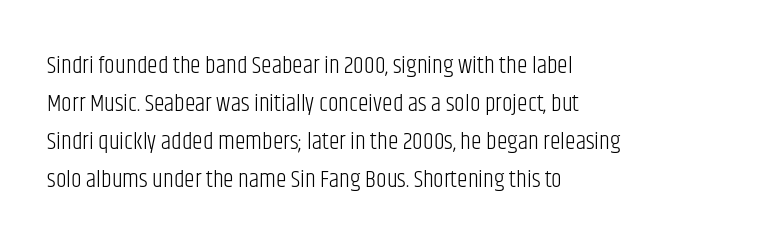
Is there much room between lines? A standard amount, neither cramped nor airy. A roman cut, with each character standing at attention. How are the letters spaced? Ordinarily, with no added tracking. This rendering features lettering with no underline. The paragraph shown leans on its left margin. The weight tops out at a normal text grade.
